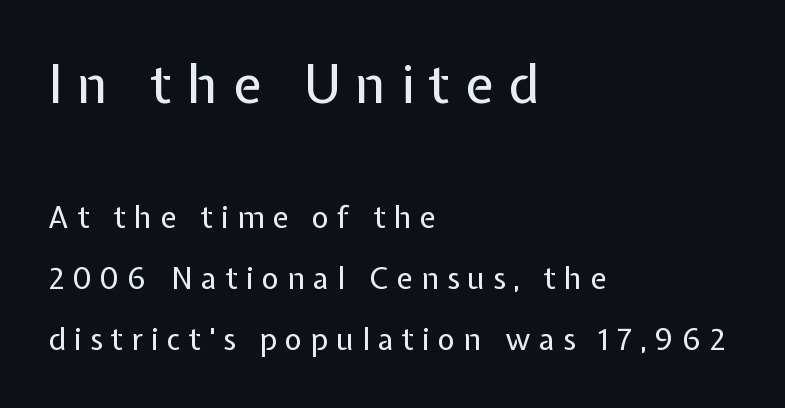
{"serif": "no", "italic": "no", "bold": "no", "weight": "regular", "width": "normal", "stroke_contrast": "low", "x_height": "medium", "monospaced": "no", "underline": "no", "align": "left", "line_spacing": "loose", "line_spacing_ratio": 2.02, "letter_spacing": "wide", "letter_spacing_em": 0.27, "larger_block": "first", "size_ratio": 1.77, "glyph_px": 53}
